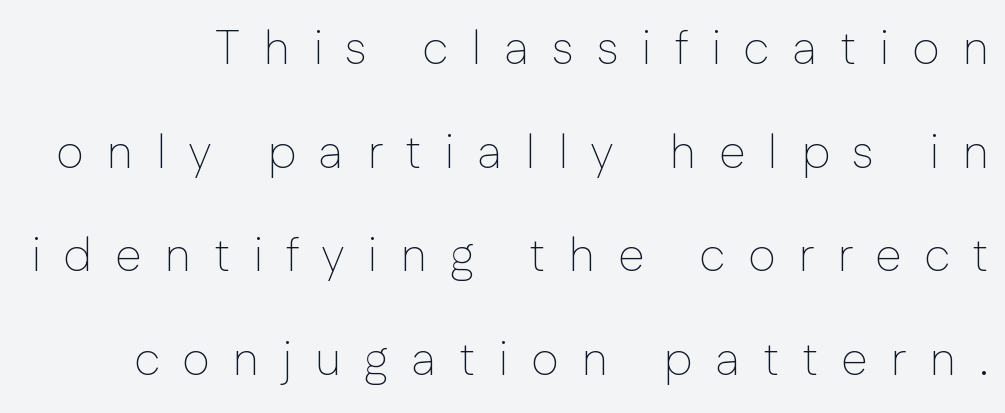
{"serif": "no", "italic": "no", "bold": "no", "weight": "thin", "width": "normal", "stroke_contrast": "low", "x_height": "medium", "monospaced": "no", "underline": "no", "line_spacing": "loose", "line_spacing_ratio": 2.16, "letter_spacing": "wide", "letter_spacing_em": 0.47, "glyph_px": 48}
